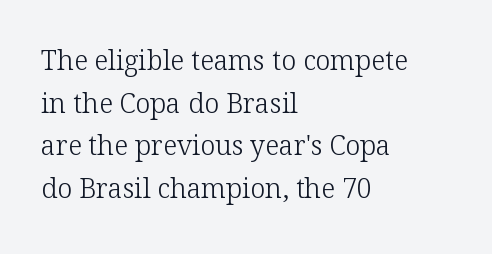
The ragged edge is on the right, which tells us the setting is flush left. Vertical strokes here are truly vertical. Heaviness? Minimal to ordinary, like unemphasized prose. Lines of text with bare space underneath.
